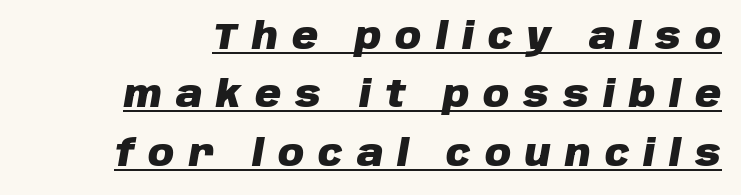
The tracking jumps out immediately: characters are airy and widely separated. The designer left line spacing at the default. The specimen reads as italic at a glance. Heavy-handed strokes throughout: this text is bold.
